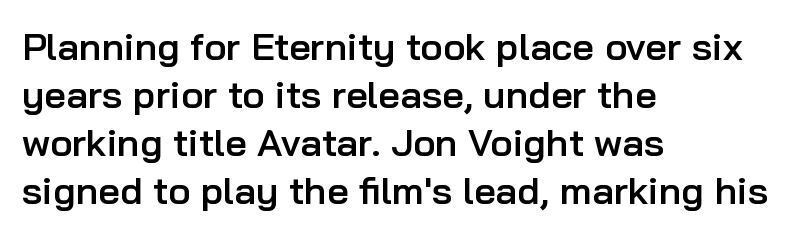
This sample has the flowing, uneven cadence of proportional lettering. Tall strokes in this sample are plumb rather than angled. A student would call this left alignment; a typographer would say flush left, rag right. Glyph-to-glyph distance matches everyday printed text.
